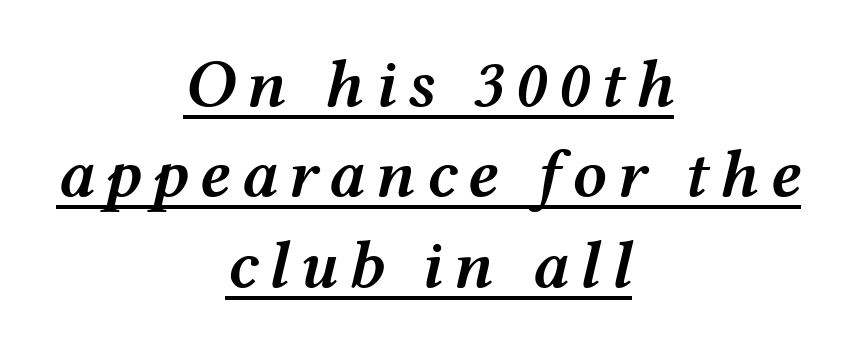
Q: Is the text bold? A: Semi-bold.
Q: Is the text italic (slanted)? A: Yes, it leans right by about 12 degrees.
Q: Is the text underlined? A: Yes.
Q: How is the paragraph aligned? A: Centered.
Q: Is the spacing between lines tight, normal or loose? A: Normal.
Q: Width (condensed, normal, or wide)? A: Wide.
Q: Stroke contrast? A: Medium.
Q: x-height? A: Medium.
Q: Monospaced? A: No.
